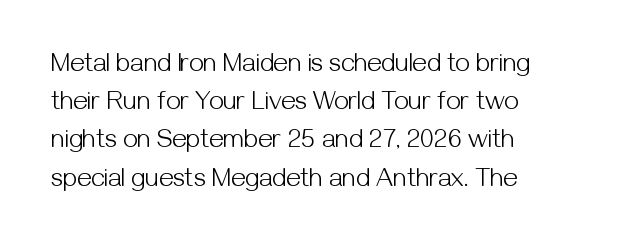
{"italic": "no", "bold": "no", "underline": "no", "align": "left", "line_spacing": "normal", "line_spacing_ratio": 1.47, "letter_spacing": "normal", "letter_spacing_em": 0.0, "glyph_px": 26}
